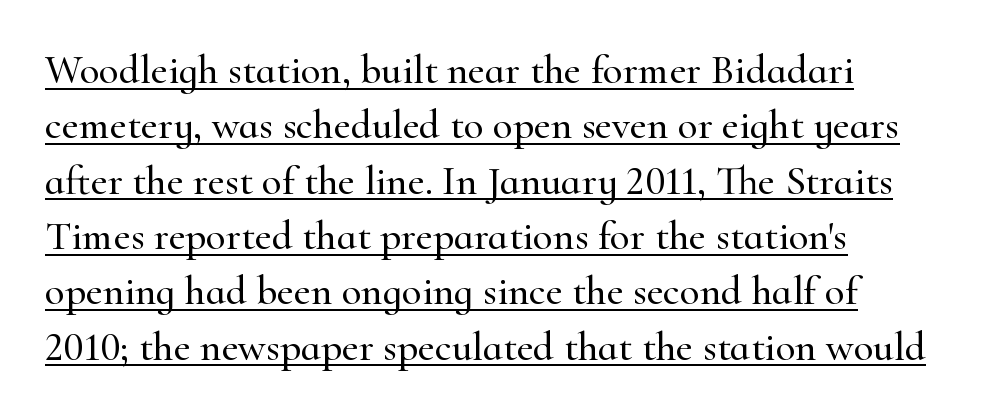
The image shows 41 px serif type, upright; set left-aligned, normal line spacing (1.35x), normal letter spacing, underlined; high stroke contrast and a small x-height.
